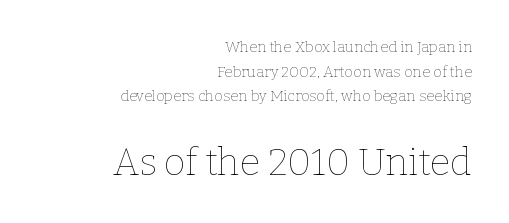
Q: Is the text bold? A: No.
Q: Is the text italic (slanted)? A: No, it is upright.
Q: Is the text underlined? A: No.
Q: How is the paragraph aligned? A: Right-aligned.
Q: Is the spacing between letters normal or unusually wide? A: Normal.
Q: Is the spacing between lines tight, normal or loose? A: Normal.
Q: Which block of text is set in a larger size, the first (top) or the second (bottom)? A: The second (bottom) one.
Q: Width (condensed, normal, or wide)? A: Normal.
Q: Stroke contrast? A: Low.
Q: x-height? A: Medium.
Q: Monospaced? A: No.
